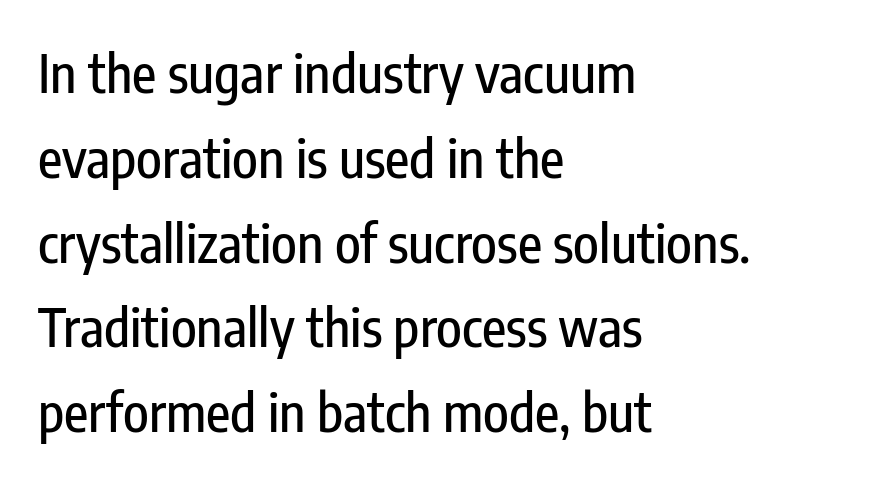
The image shows 53 px condensed sans-serif type, upright; set left-aligned, normal line spacing (1.6x), normal letter spacing, not underlined; low stroke contrast and a medium x-height.
